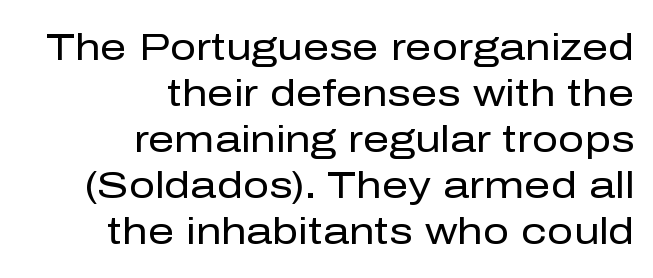
The image shows 37 px regular-weight sans-serif type, upright; set right-aligned, line spacing 1.24x, normal letter spacing, not underlined; low stroke contrast and a medium x-height.
